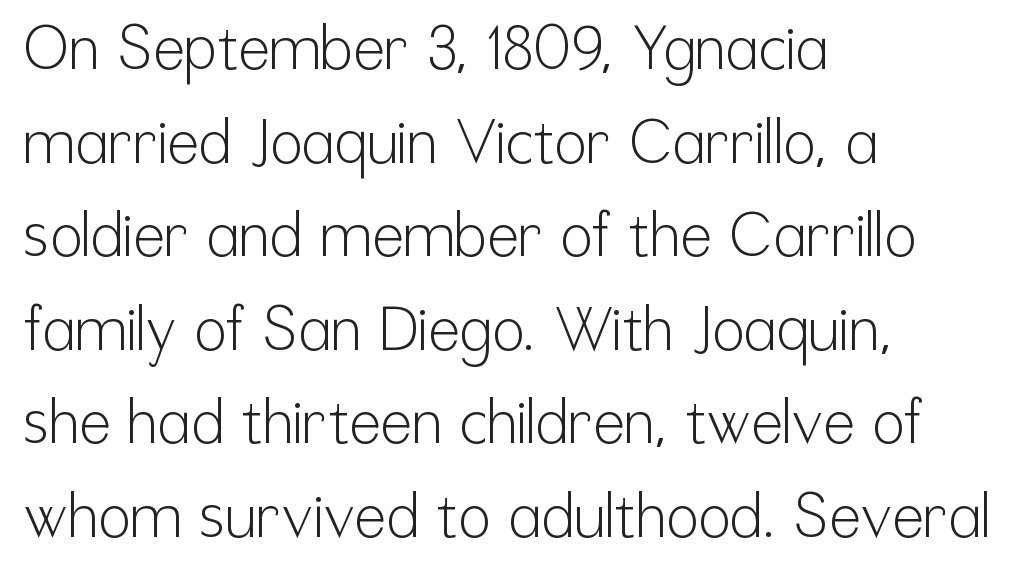
A quiet, ordinary-to-light weight characterises the typeface. The passage shown is typed in a proportional face where columns would drift. The foot of each line stays bare and open. Typographically, this falls in the sans-serif category. Between one letter and the next there's only the usual sliver of space. A student would call this left alignment; a typographer would say flush left, rag right.
